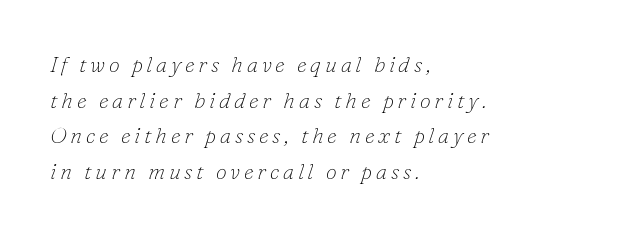
The image shows 22 px text type, italic (leaning right); set left-aligned, normal line spacing (1.62x), not underlined.
